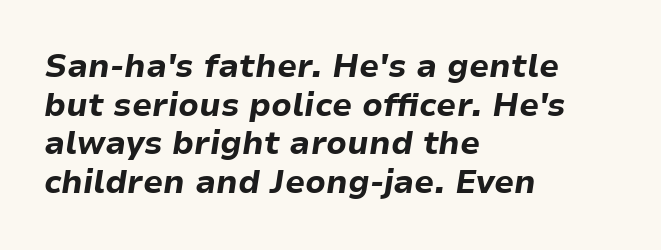
{"italic": "yes", "lean": "right", "slant_degrees": 9, "bold": "yes", "weight": "bold", "width": "normal", "stroke_contrast": "low", "x_height": "medium", "monospaced": "no", "underline": "no", "align": "left", "line_spacing_ratio": 1.21, "letter_spacing": "normal", "letter_spacing_em": 0.0, "glyph_px": 32}
